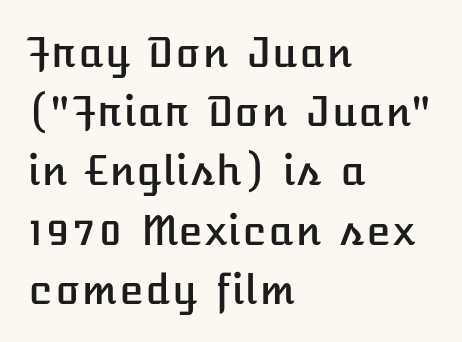
{"italic": "no", "width": "normal", "stroke_contrast": "low", "x_height": "medium", "underline": "no", "align": "left", "line_spacing": "normal", "line_spacing_ratio": 1.48, "letter_spacing": "normal", "letter_spacing_em": 0.0, "glyph_px": 40}
